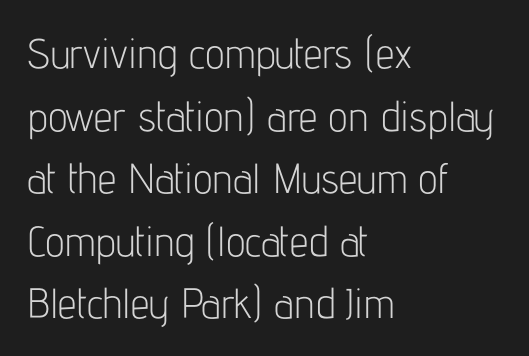
The image shows 42 px light, condensed sans-serif type, upright; set left-aligned, normal line spacing (1.49x), normal letter spacing, not underlined; low stroke contrast and a medium x-height.
